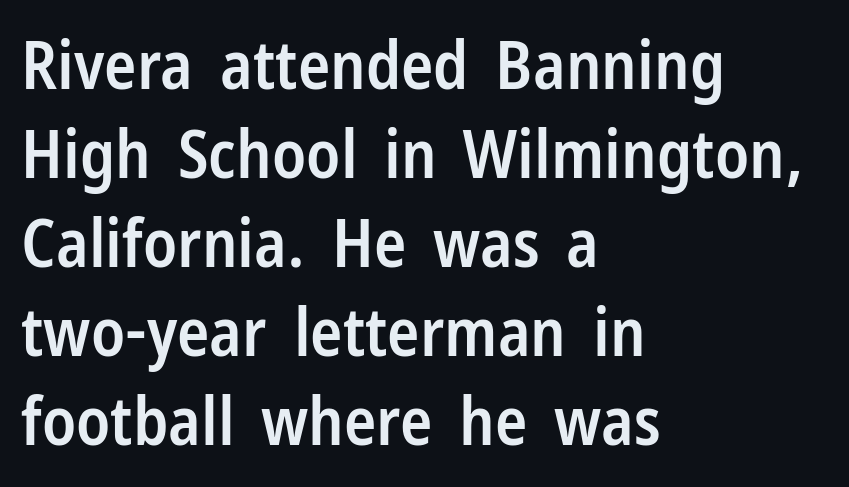
{"serif": "no", "italic": "no", "bold": "semi", "weight": "semibold", "width": "condensed", "stroke_contrast": "low", "x_height": "medium", "monospaced": "no", "underline": "no", "align": "left", "line_spacing": "normal", "line_spacing_ratio": 1.33, "letter_spacing": "normal", "letter_spacing_em": 0.0, "glyph_px": 67}
